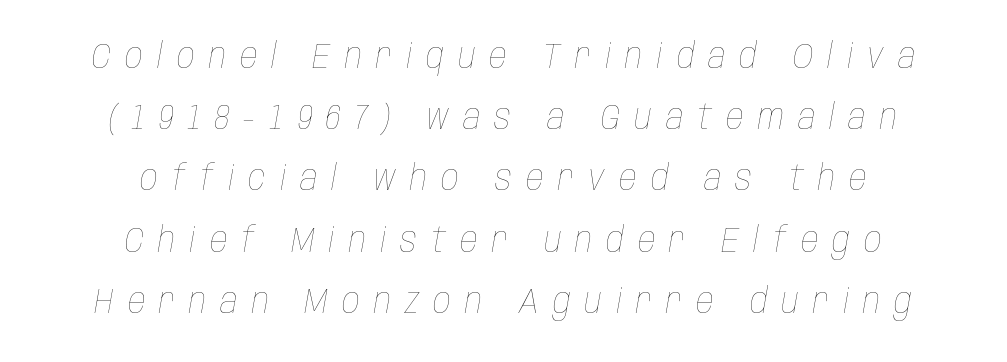
{"italic": "yes", "lean": "right", "slant_degrees": 10, "bold": "no", "weight": "thin", "width": "condensed", "stroke_contrast": "low", "x_height": "large", "monospaced": "no", "underline": "no", "align": "center", "line_spacing_ratio": 1.75, "letter_spacing": "wide", "letter_spacing_em": 0.4, "glyph_px": 35}
